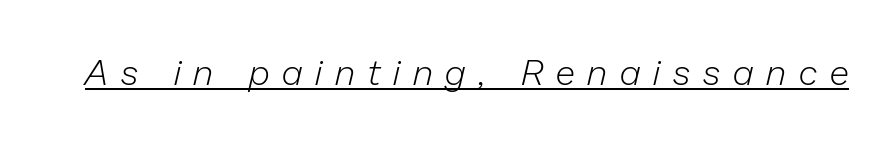
Underlined type. Is the letter spacing exaggerated? Yes — the characters are pushed far apart. Slanted lettering throughout. The typeface has the unassuming heft of standard copy or less. Spacing verdict: proportional, widths tailored to each character.
